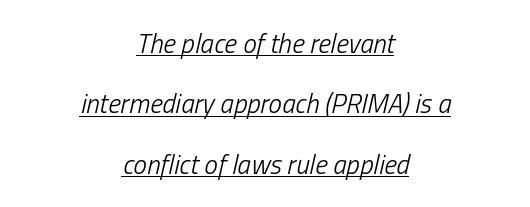
The image shows 27 px text type, italic (leaning right); set centered, loose line spacing (2.24x), normal letter spacing, underlined.
